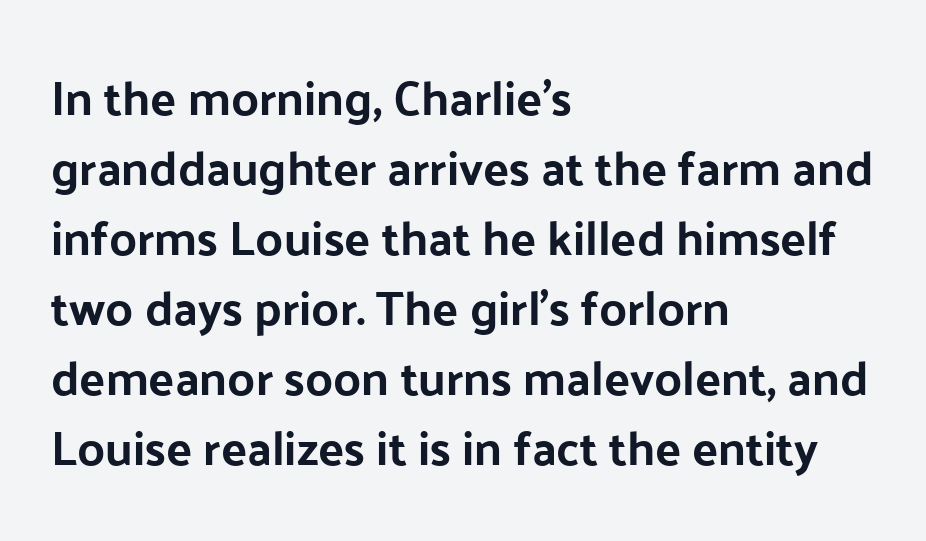
The image shows 48 px sans-serif type, upright; set left-aligned, normal line spacing (1.46x), normal letter spacing, not underlined; low stroke contrast and a medium x-height.
